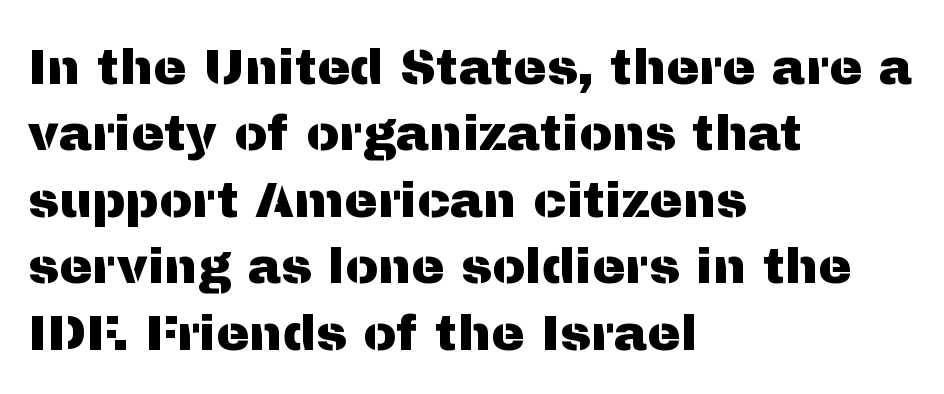
The image shows 50 px sans-serif type, upright; set left-aligned, normal line spacing (1.33x), normal letter spacing, not underlined; medium stroke contrast and a medium x-height.
